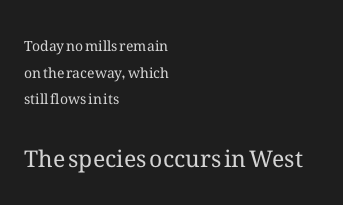
{"italic": "no", "bold": "no", "underline": "no", "align": "left", "line_spacing": "loose", "line_spacing_ratio": 1.91, "letter_spacing": "normal", "letter_spacing_em": 0.0, "larger_block": "second", "size_ratio": 1.64, "glyph_px": 23}
